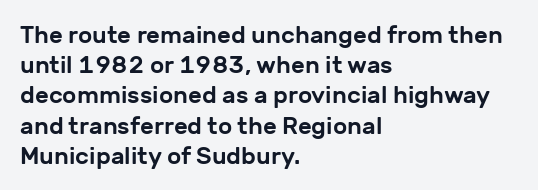
The image shows 24 px text type, upright; set left-aligned, normal line spacing (1.26x), normal letter spacing, not underlined.
